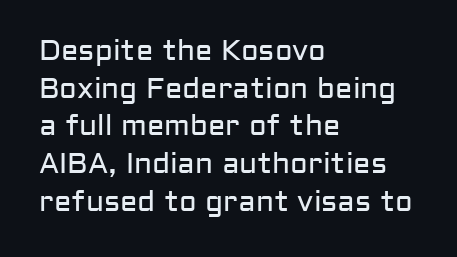
The image shows 29 px regular-weight sans-serif type, upright; set left-aligned, normal line spacing (1.3x), normal letter spacing, not underlined; low stroke contrast and a medium x-height.
